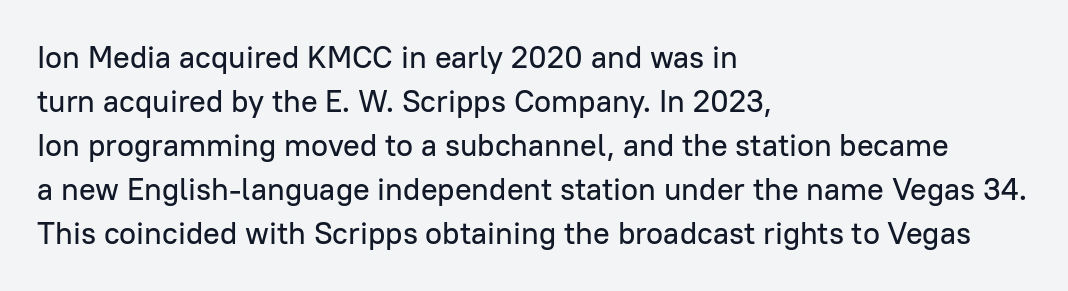
Q: Is the text italic (slanted)? A: No, it is upright.
Q: Is the typeface a serif or a sans-serif typeface? A: Sans-serif.
Q: Is the text underlined? A: No.
Q: How is the paragraph aligned? A: Left-aligned.
Q: Is the spacing between letters normal or unusually wide? A: Normal.
Q: Is the spacing between lines tight, normal or loose? A: Normal.
Q: Width (condensed, normal, or wide)? A: Normal.
Q: Stroke contrast? A: Low.
Q: x-height? A: Medium.
Q: Monospaced? A: No.
